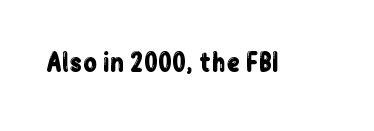
{"italic": "no", "underline": "no", "letter_spacing": "normal", "letter_spacing_em": 0.0, "glyph_px": 25}
